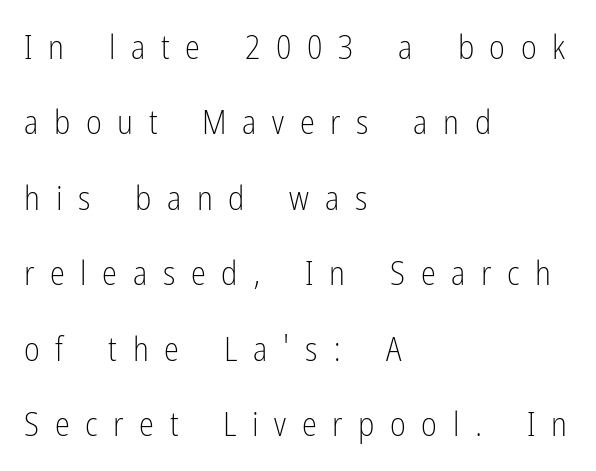
{"serif": "no", "italic": "no", "bold": "no", "weight": "light", "width": "condensed", "stroke_contrast": "low", "x_height": "medium", "monospaced": "no", "underline": "no", "align": "left", "line_spacing": "loose", "line_spacing_ratio": 2.22, "letter_spacing": "wide", "letter_spacing_em": 0.46, "glyph_px": 34}
